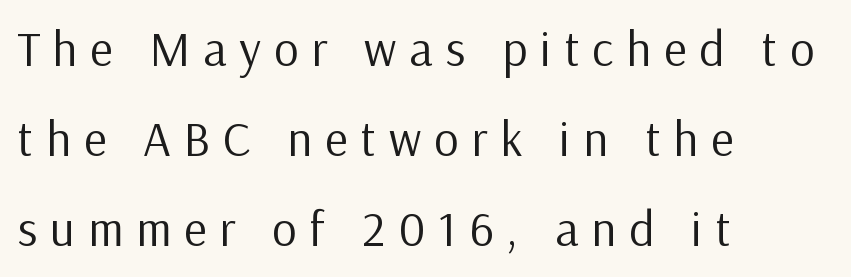
Q: Is the text bold? A: No.
Q: Is the text italic (slanted)? A: No, it is upright.
Q: Is the typeface a serif or a sans-serif typeface? A: Sans-serif.
Q: Is the text underlined? A: No.
Q: How is the paragraph aligned? A: Left-aligned.
Q: Is the spacing between letters normal or unusually wide? A: Unusually wide.
Q: Width (condensed, normal, or wide)? A: Normal.
Q: Stroke contrast? A: Low.
Q: x-height? A: Medium.
Q: Monospaced? A: No.
